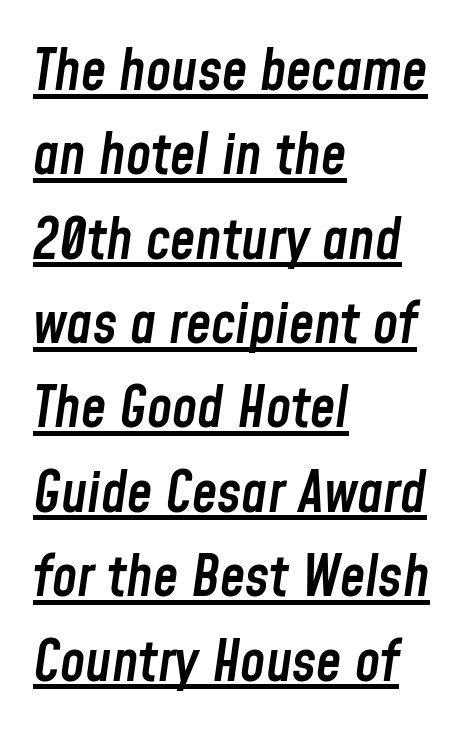
The letters sit at their default tracking, neither squeezed nor spread. Does the weight exceed regular? Yes, but only to semibold. Regarding leading, the lines here are spaced in the standard way. Style check: oblique. The letters advance in unequal steps, a hallmark of proportional type. This rendering uses left alignment, leaving the right contour irregular.
